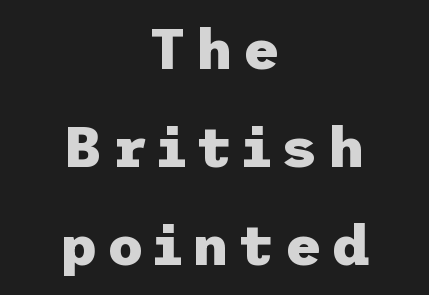
The image shows 57 px heavy sans-serif type, upright; set centered, line spacing 1.72x, not underlined; low stroke contrast and a medium x-height.
